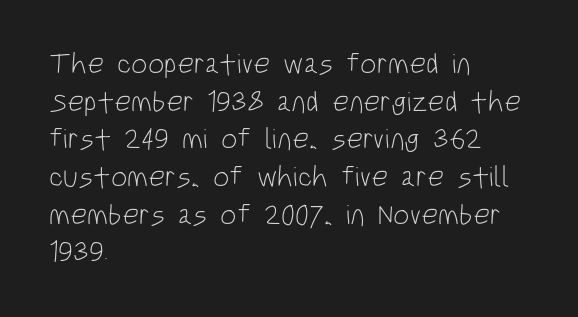
The area under the type is left untouched. Spacing verdict: proportional, widths tailored to each character. If you drew a ruler down the left edge, every line would touch it. Counters stay open thanks to moderate or lighter strokes. In terms of posture, this sample is upright. To sum up the face: it is a sans, with no serifs.
